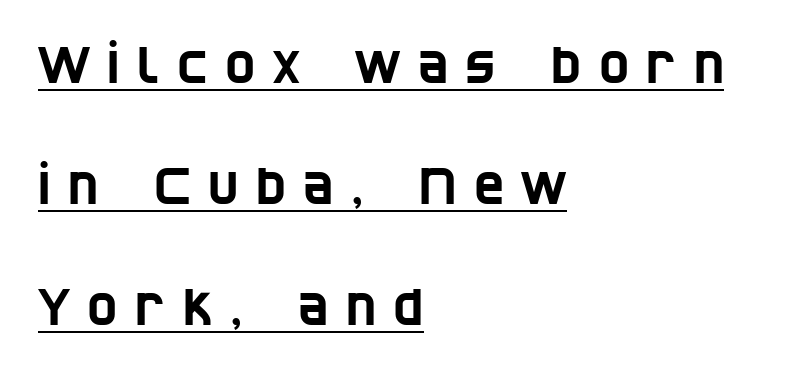
This block would shrink considerably if given ordinary leading; it's expanded now. Tracking here is generous; glyphs stand well apart from one another. Glance below the letters and you will spot a drawn line. Note the varied advance widths — an 'i' is clearly narrower than an 'm'.
